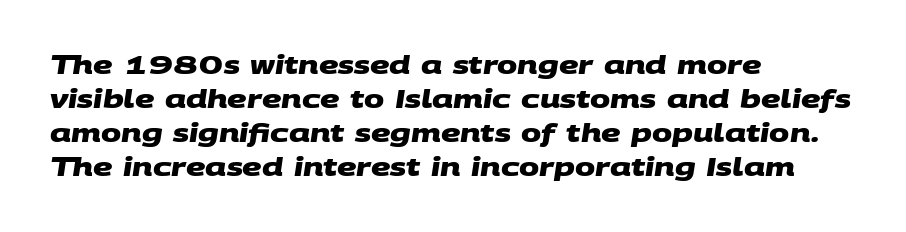
Students, this is bold: see how much ink each stroke carries. The vertical gap from one line to the next is medium. Alignment: flush left. The words here are not underlined. A typesetter would call this zero additional tracking.
